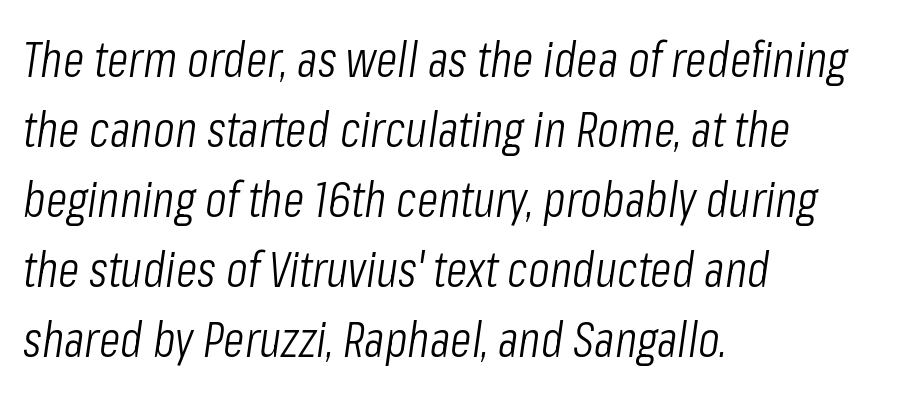
This sample has the flowing, uneven cadence of proportional lettering. These glyphs show unthickened strokes, regular width or finer. Rule under the text: the space is simply empty. Compared with a centered layout, this one pins lines to the left instead.
